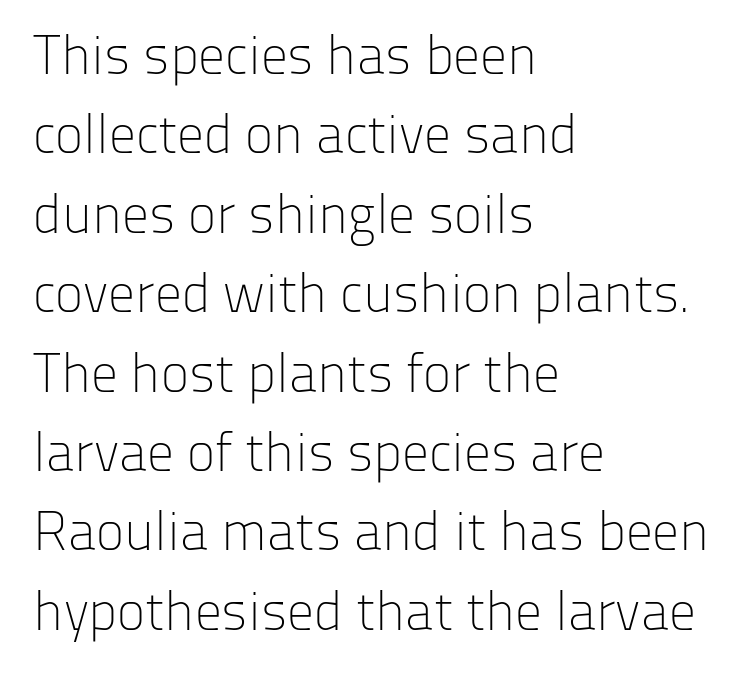
Q: Is the text bold? A: No.
Q: Is the text italic (slanted)? A: No, it is upright.
Q: Is the typeface a serif or a sans-serif typeface? A: Sans-serif.
Q: Is the text underlined? A: No.
Q: How is the paragraph aligned? A: Left-aligned.
Q: Is the spacing between letters normal or unusually wide? A: Normal.
Q: Is the spacing between lines tight, normal or loose? A: Normal.
Q: Width (condensed, normal, or wide)? A: Normal.
Q: Stroke contrast? A: Low.
Q: x-height? A: Medium.
Q: Monospaced? A: No.
